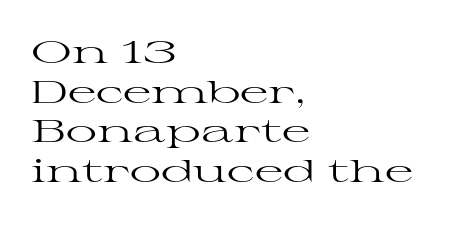
You can tell it's not italic because the verticals are truly vertical. The tracking reads as untouched default to a designer's eye. Just letters on the line, the space beneath them empty. Note the varied advance widths — an 'i' is clearly narrower than an 'm'.
